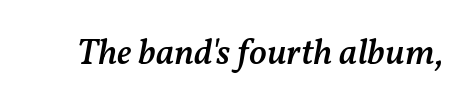
Q: Is the text bold? A: Semi-bold.
Q: Is the text italic (slanted)? A: Yes, it leans right by about 11 degrees.
Q: Is the text underlined? A: No.
Q: Is the spacing between letters normal or unusually wide? A: Normal.
Q: Width (condensed, normal, or wide)? A: Normal.
Q: Stroke contrast? A: Medium.
Q: x-height? A: Medium.
Q: Monospaced? A: No.
